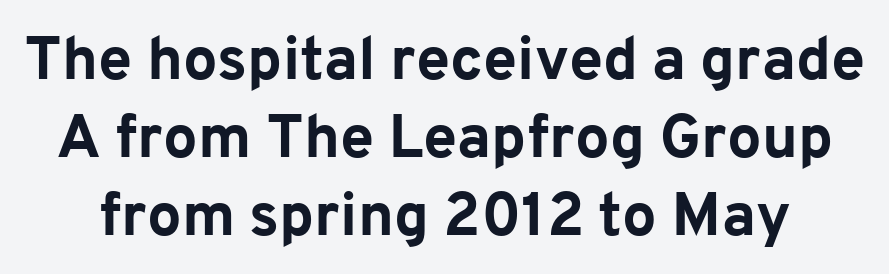
{"serif": "no", "italic": "no", "bold": "yes", "weight": "bold", "width": "normal", "stroke_contrast": "low", "x_height": "medium", "monospaced": "no", "underline": "no", "line_spacing": "normal", "line_spacing_ratio": 1.28, "letter_spacing": "normal", "letter_spacing_em": 0.0, "glyph_px": 61}
